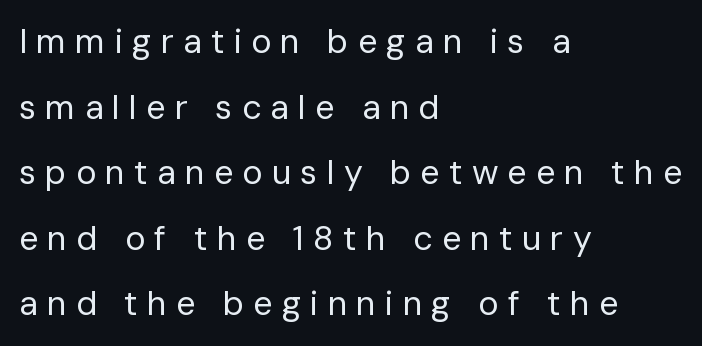
The image shows 34 px regular-weight sans-serif type, upright; set left-aligned, loose line spacing (1.93x), unusually wide letter spacing (+0.27 em), not underlined; low stroke contrast and a medium x-height.
